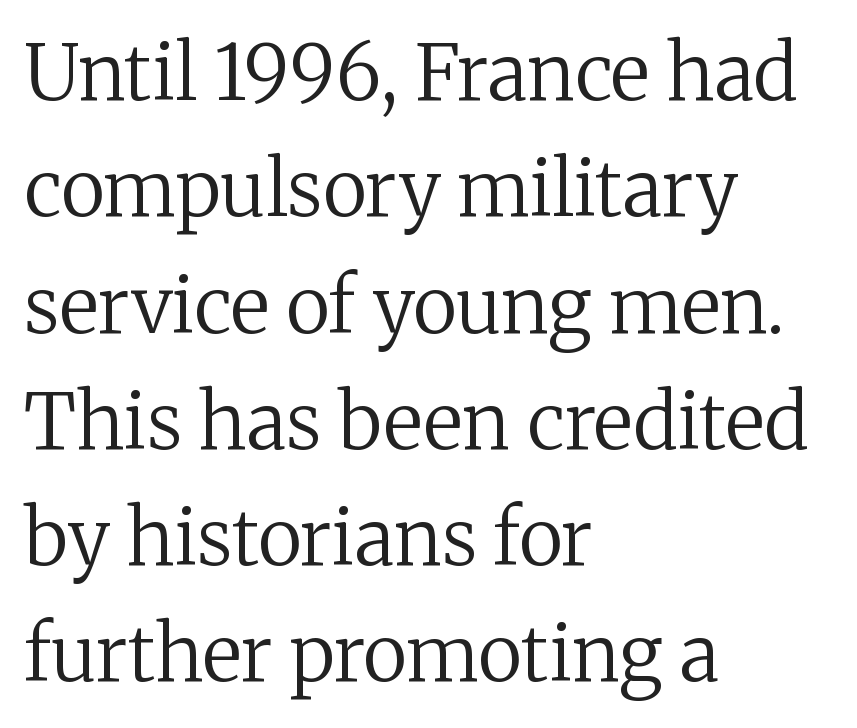
Q: Is the text bold? A: No.
Q: Is the text italic (slanted)? A: No, it is upright.
Q: Is the typeface a serif or a sans-serif typeface? A: Serif.
Q: Is the text underlined? A: No.
Q: How is the paragraph aligned? A: Left-aligned.
Q: Is the spacing between letters normal or unusually wide? A: Normal.
Q: Is the spacing between lines tight, normal or loose? A: Normal.
Q: Width (condensed, normal, or wide)? A: Normal.
Q: Stroke contrast? A: Medium.
Q: x-height? A: Medium.
Q: Monospaced? A: No.
